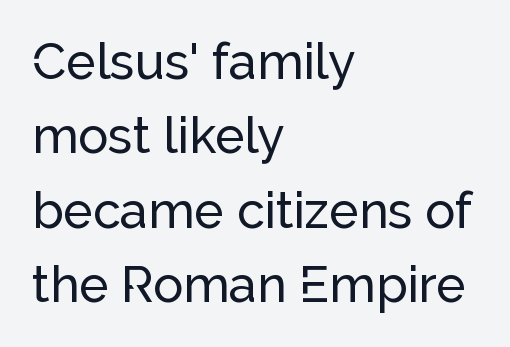
Q: Is the text italic (slanted)? A: No, it is upright.
Q: Is the typeface a serif or a sans-serif typeface? A: Sans-serif.
Q: Is the text underlined? A: No.
Q: How is the paragraph aligned? A: Left-aligned.
Q: Is the spacing between letters normal or unusually wide? A: Normal.
Q: Is the spacing between lines tight, normal or loose? A: Normal.
Q: Width (condensed, normal, or wide)? A: Normal.
Q: Stroke contrast? A: Low.
Q: x-height? A: Medium.
Q: Monospaced? A: No.
